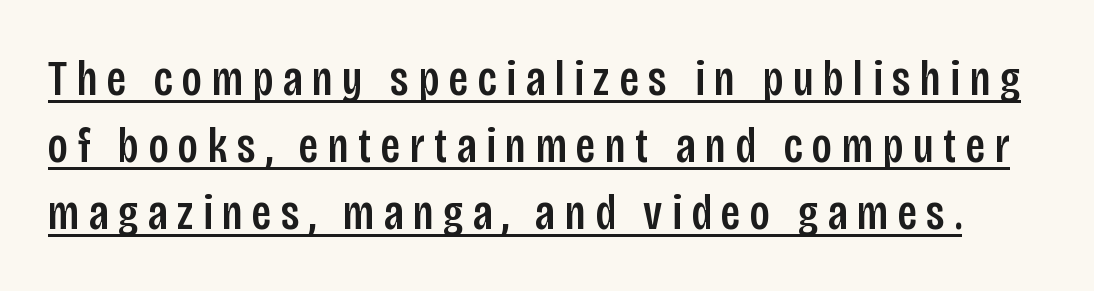
These lines sit exactly where default settings would place them. When letters stand straight like this, we call the style roman or upright. The glyphs in this specimen are sans serif. Decoration check: the copy is underlined.
